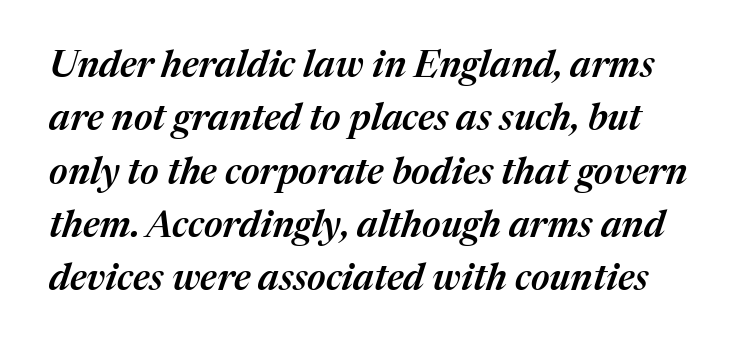
{"italic": "yes", "lean": "right", "slant_degrees": 17, "bold": "semi", "weight": "semibold", "width": "normal", "stroke_contrast": "medium", "x_height": "medium", "monospaced": "no", "underline": "no", "line_spacing": "normal", "line_spacing_ratio": 1.44, "letter_spacing": "normal", "letter_spacing_em": 0.0, "glyph_px": 37}
